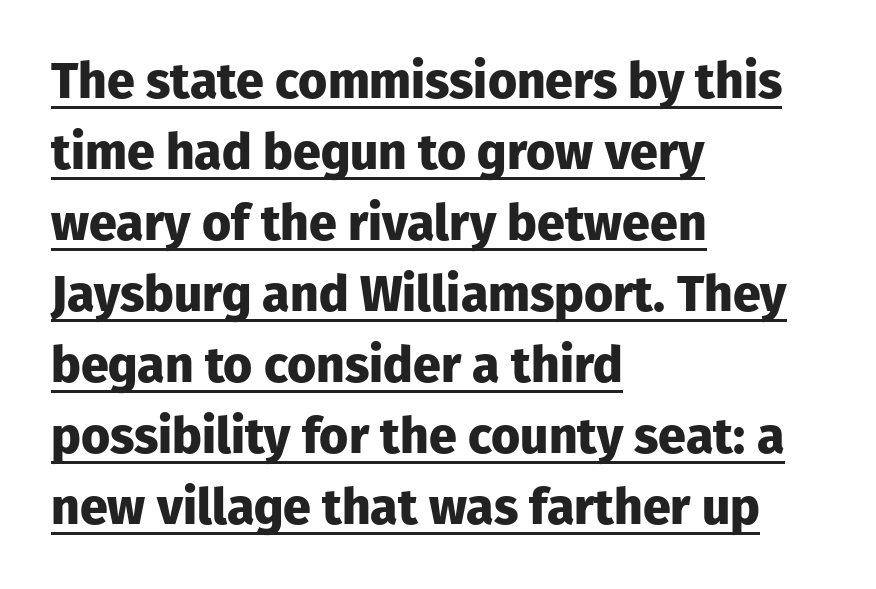
Q: Is the text bold? A: Yes.
Q: Is the text italic (slanted)? A: No, it is upright.
Q: Is the typeface a serif or a sans-serif typeface? A: Sans-serif.
Q: Is the text underlined? A: Yes.
Q: How is the paragraph aligned? A: Left-aligned.
Q: Is the spacing between letters normal or unusually wide? A: Normal.
Q: Is the spacing between lines tight, normal or loose? A: Normal.
Q: Width (condensed, normal, or wide)? A: Normal.
Q: Stroke contrast? A: Low.
Q: x-height? A: Medium.
Q: Monospaced? A: No.
